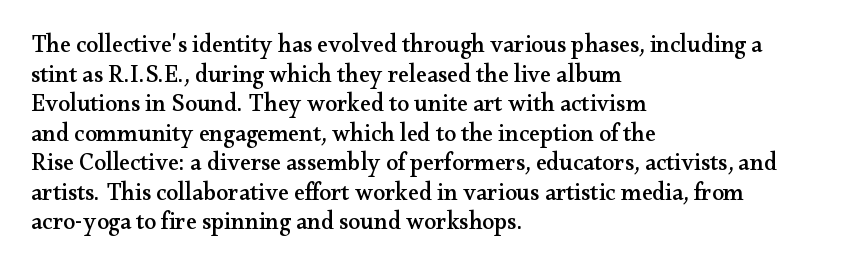
Q: Is the text italic (slanted)? A: No, it is upright.
Q: Is the text underlined? A: No.
Q: How is the paragraph aligned? A: Left-aligned.
Q: Is the spacing between letters normal or unusually wide? A: Normal.
